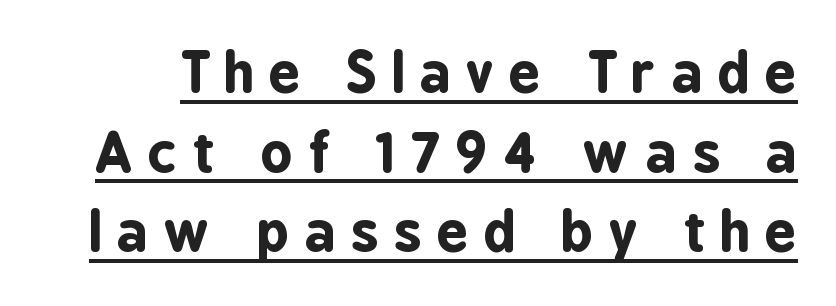
{"serif": "no", "italic": "no", "bold": "yes", "weight": "bold", "width": "condensed", "stroke_contrast": "low", "x_height": "medium", "monospaced": "no", "underline": "yes", "line_spacing": "normal", "line_spacing_ratio": 1.45, "letter_spacing": "wide", "letter_spacing_em": 0.28, "glyph_px": 55}
